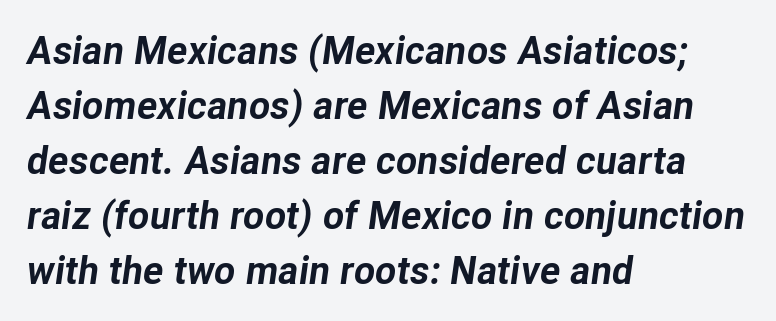
Strokes here are thick enough to call this a true bold. Interline gaps are of average width in this sample. This sample has the flowing, uneven cadence of proportional lettering. Would a proofreader flag this as italicized? Yes. The specimen omits any rule beneath the text block's lines. Default kerning and tracking; the words read as compact shapes.
